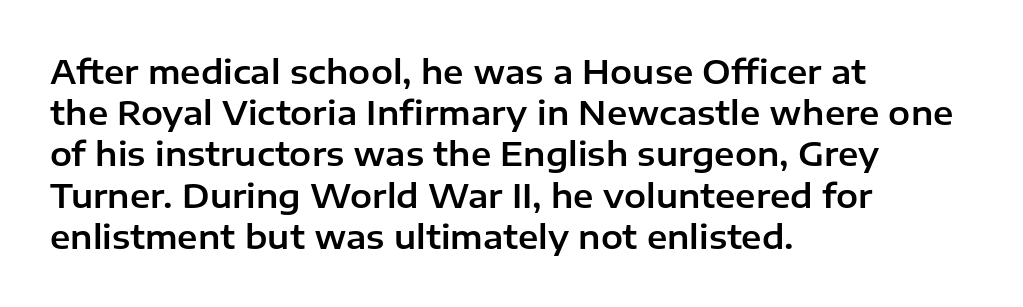
The type is set solid horizontally, with unmodified tracking. Looks like regular typesetting: each glyph gets only the width it needs. One-word summary of the alignment: left. The leading is moderate, giving the passage an even texture. Every character sits straight up, as roman type does.
